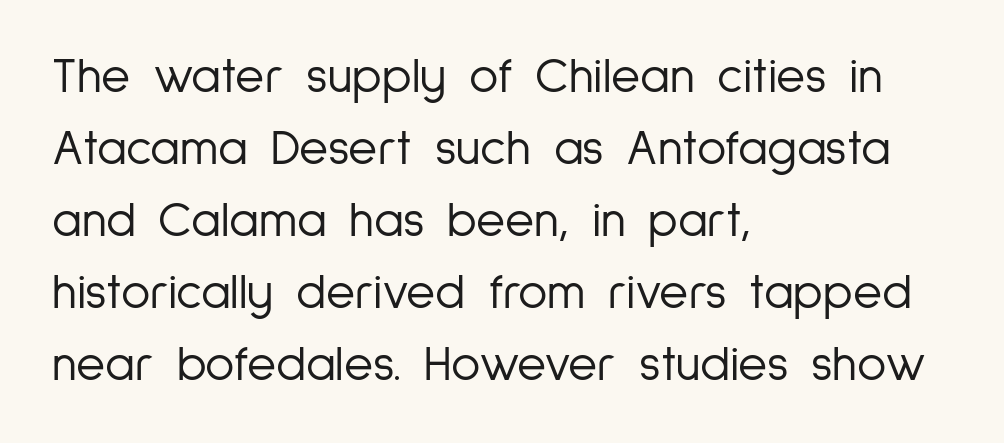
{"serif": "no", "italic": "no", "bold": "no", "weight": "light", "width": "condensed", "stroke_contrast": "low", "x_height": "medium", "monospaced": "no", "underline": "no", "align": "left", "line_spacing": "normal", "line_spacing_ratio": 1.44, "letter_spacing": "normal", "letter_spacing_em": 0.0, "glyph_px": 50}
